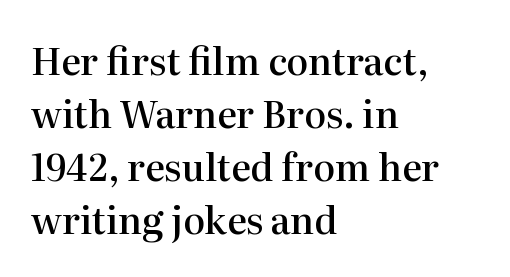
{"serif": "yes", "italic": "no", "bold": "semi", "weight": "semibold", "width": "normal", "stroke_contrast": "high", "x_height": "medium", "monospaced": "no", "underline": "no", "align": "left", "line_spacing": "normal", "line_spacing_ratio": 1.43, "letter_spacing": "normal", "letter_spacing_em": 0.0, "glyph_px": 37}
